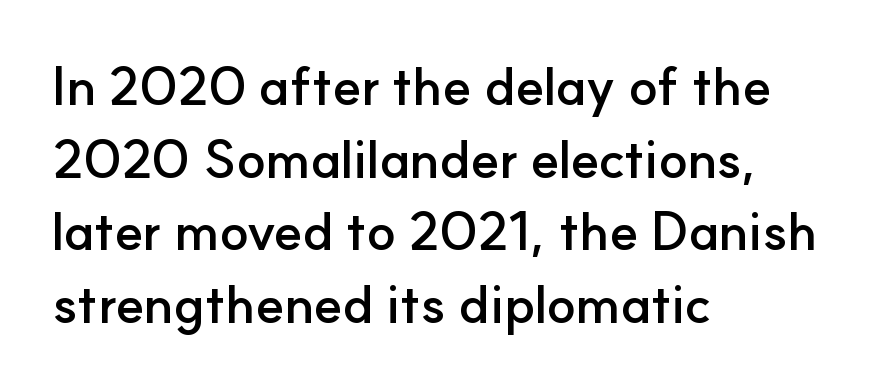
Q: Is the text bold? A: Yes.
Q: Is the text italic (slanted)? A: No, it is upright.
Q: Is the typeface a serif or a sans-serif typeface? A: Sans-serif.
Q: Is the text underlined? A: No.
Q: How is the paragraph aligned? A: Left-aligned.
Q: Is the spacing between letters normal or unusually wide? A: Normal.
Q: Is the spacing between lines tight, normal or loose? A: Normal.
Q: Width (condensed, normal, or wide)? A: Normal.
Q: Stroke contrast? A: Low.
Q: x-height? A: Small.
Q: Monospaced? A: No.
